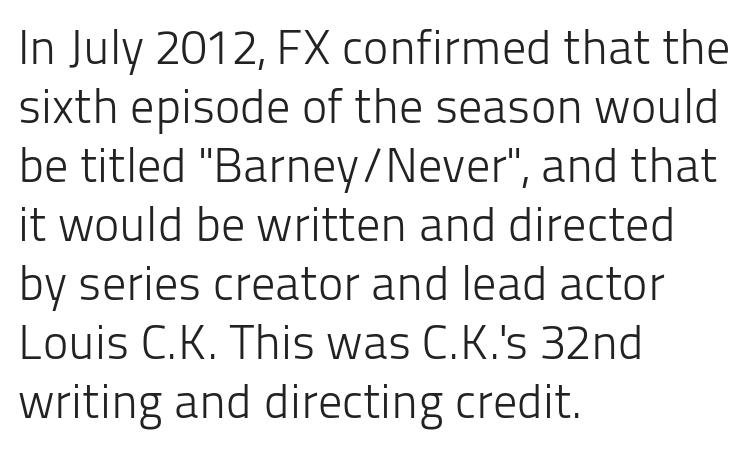
The image shows 48 px light sans-serif type, upright; set left-aligned, line spacing 1.23x, normal letter spacing, not underlined; low stroke contrast and a medium x-height.
